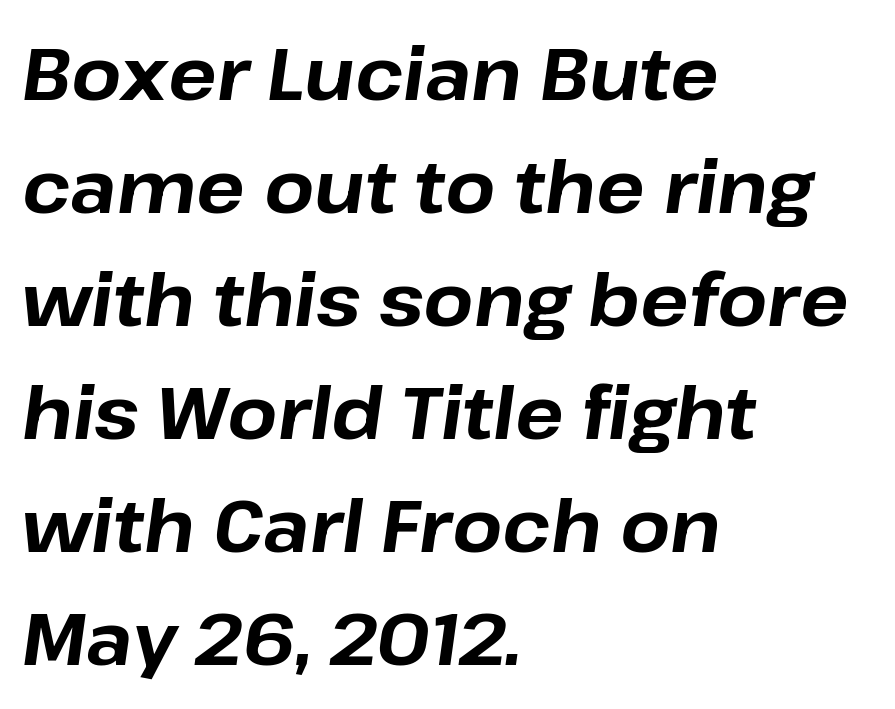
The image shows 72 px bold type, italic (leaning right); set left-aligned, normal line spacing (1.57x), normal letter spacing, not underlined; low stroke contrast and a medium x-height.
